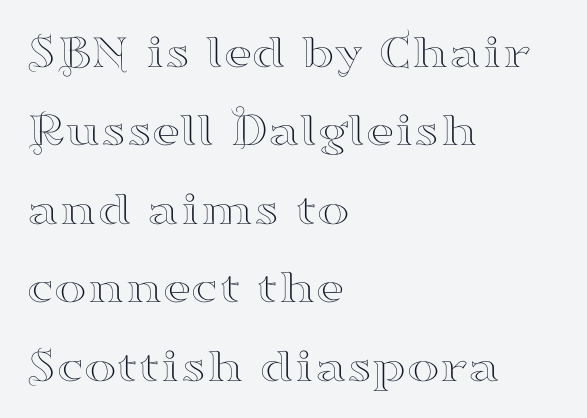
Note the varied advance widths — an 'i' is clearly narrower than an 'm'. The passage shown stacks its lines at a standard gap. The letterforms sit shoulder to shoulder at normal distance. Does the type have serifs? Yes, each stem ends in a small foot. Horizontal alignment here is leftward, the default for most running prose. Descenders hang freely into open space.
